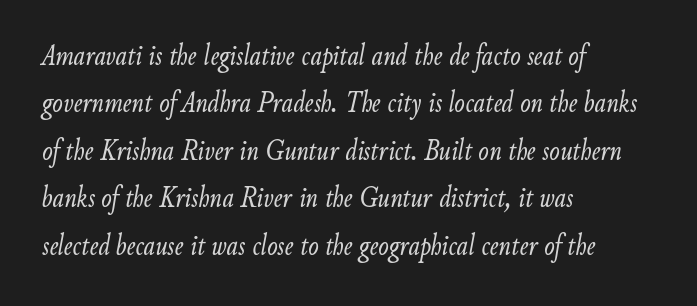
These lines are set flush left with a ragged right edge. Is this a fixed-width face? No — the glyphs have proportional, varying widths. The whole block is typeset with a tilt. Students, note that the glyphs here touch the page at normal intervals.
